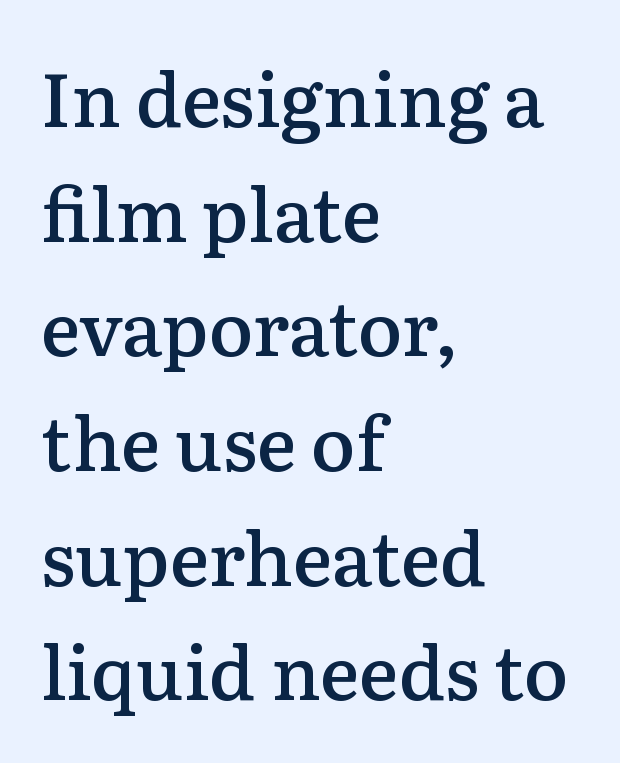
The image shows 74 px semibold serif type, upright; set left-aligned, normal line spacing (1.55x), normal letter spacing, not underlined; medium stroke contrast and a medium x-height.
